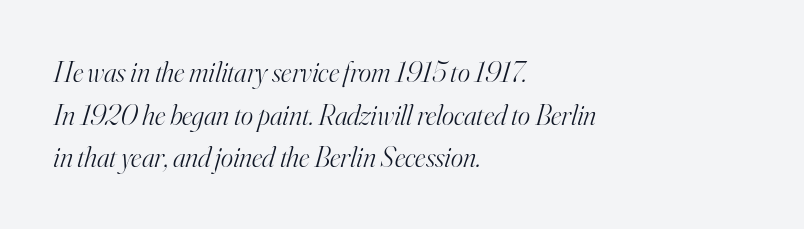
{"serif": "yes", "italic": "yes", "lean": "right", "slant_degrees": 16, "bold": "no", "weight": "light", "width": "normal", "stroke_contrast": "high", "x_height": "small", "monospaced": "no", "underline": "no", "align": "left", "line_spacing": "normal", "line_spacing_ratio": 1.47, "letter_spacing": "normal", "letter_spacing_em": 0.0, "glyph_px": 29}
